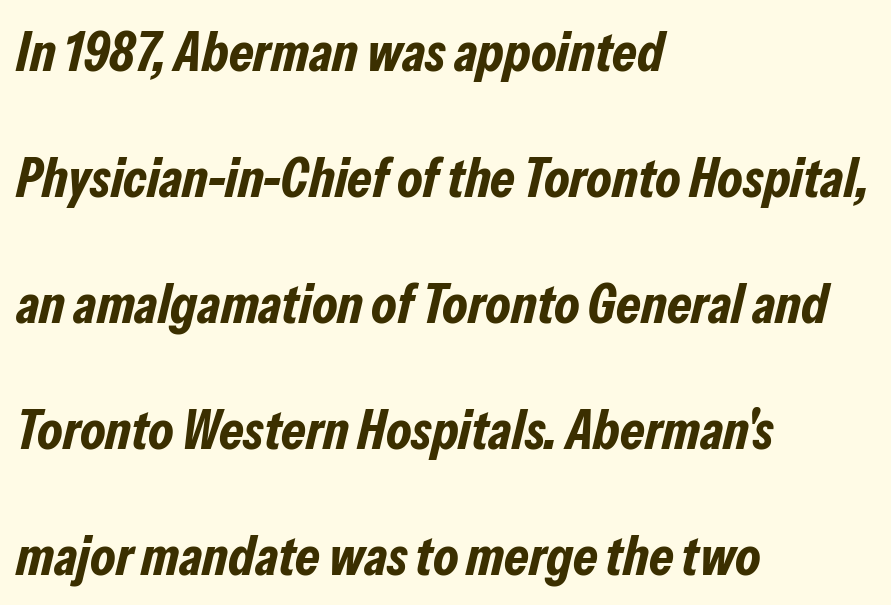
Students, note that the glyphs here touch the page at normal intervals. A typesetter would mark this as italic. Which margin do the lines hug? The left one — the right edge is uneven. Proportional: the letters do not fall into vertical columns. The rendering uses a bold face; every stroke is thick and dark.
